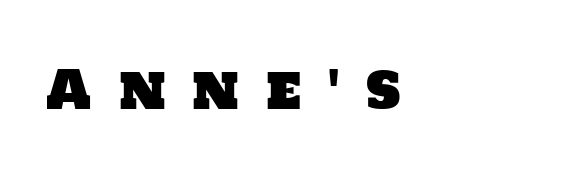
Q: Is the typeface a serif or a sans-serif typeface? A: Sans-serif.
Q: Is the text underlined? A: No.
Q: Is the spacing between letters normal or unusually wide? A: Unusually wide.
Q: Width (condensed, normal, or wide)? A: Normal.
Q: Stroke contrast? A: Low.
Q: x-height? A: Large.
Q: Monospaced? A: No.
